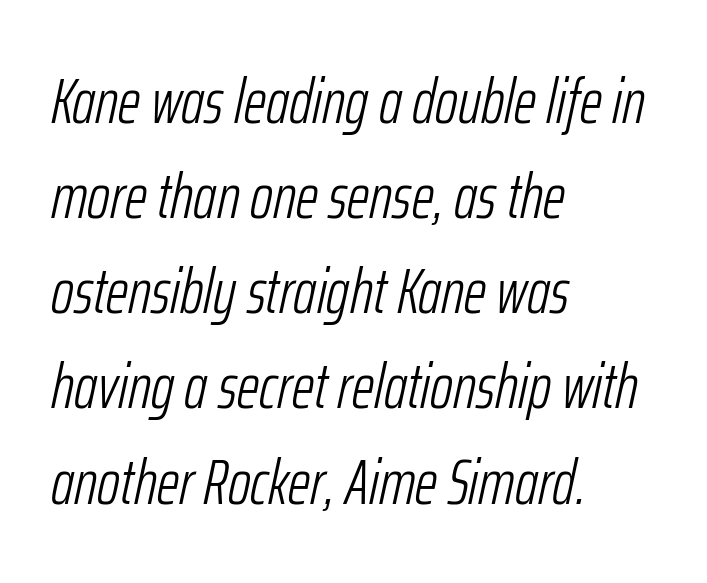
The image shows 63 px light, condensed type, italic (leaning right); set left-aligned, normal line spacing (1.51x), normal letter spacing, not underlined; low stroke contrast and a medium x-height.
